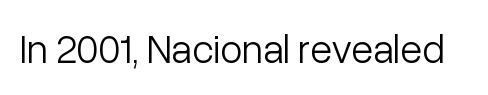
The image shows 40 px light sans-serif type, upright; set normal letter spacing, not underlined; low stroke contrast and a medium x-height.
